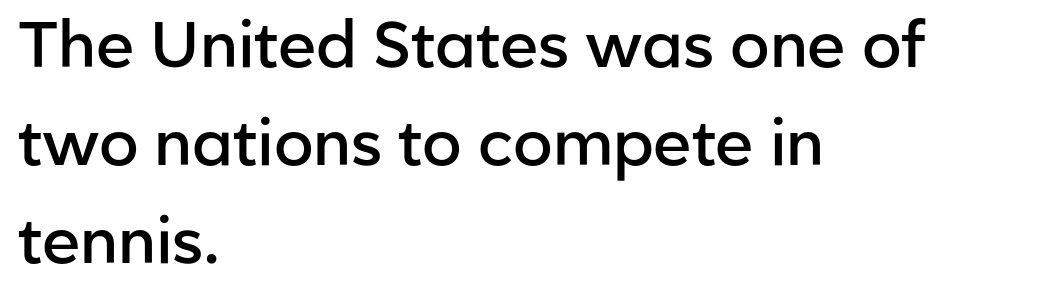
Q: Is the text bold? A: Semi-bold.
Q: Is the text italic (slanted)? A: No, it is upright.
Q: Is the typeface a serif or a sans-serif typeface? A: Sans-serif.
Q: Is the text underlined? A: No.
Q: How is the paragraph aligned? A: Left-aligned.
Q: Is the spacing between letters normal or unusually wide? A: Normal.
Q: Is the spacing between lines tight, normal or loose? A: Normal.
Q: Width (condensed, normal, or wide)? A: Normal.
Q: Stroke contrast? A: Low.
Q: x-height? A: Medium.
Q: Monospaced? A: No.
